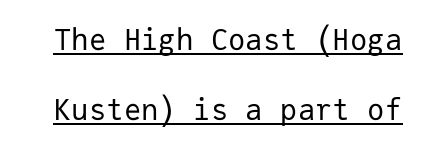
The image shows 29 px regular-weight sans-serif type, upright, monospaced; set loose line spacing (2.42x), normal letter spacing, underlined; low stroke contrast and a medium x-height.
